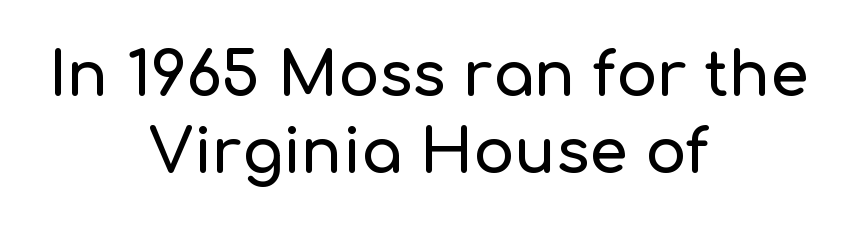
Leading: standard. The letters carry no serifs — their stems end cleanly without finishing strokes. Italic? Not at all — the glyphs are vertical. The letters advance in unequal steps, a hallmark of proportional type. Check under the words: just untouched page. The paragraph shown floats in the horizontal middle.
